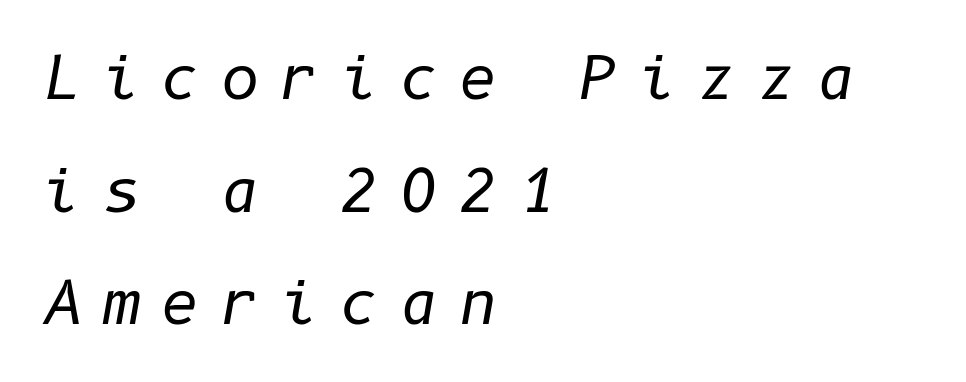
The image shows 59 px regular-weight type, italic (leaning right); set left-aligned, loose line spacing (1.91x), unusually wide letter spacing (+0.36 em), not underlined; low stroke contrast and a medium x-height.
